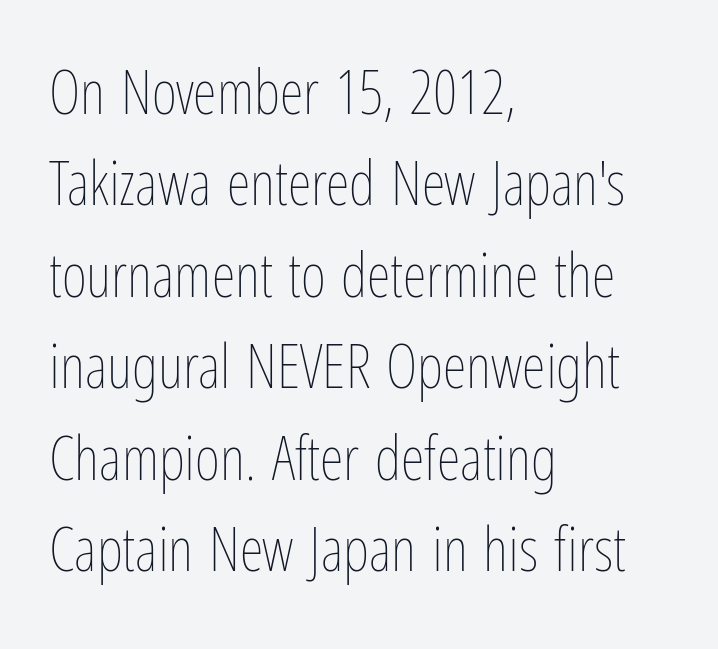
{"italic": "no", "bold": "no", "weight": "thin", "width": "condensed", "stroke_contrast": "low", "x_height": "medium", "monospaced": "no", "underline": "no", "align": "left", "line_spacing": "normal", "line_spacing_ratio": 1.5, "letter_spacing": "normal", "letter_spacing_em": 0.0, "glyph_px": 61}
